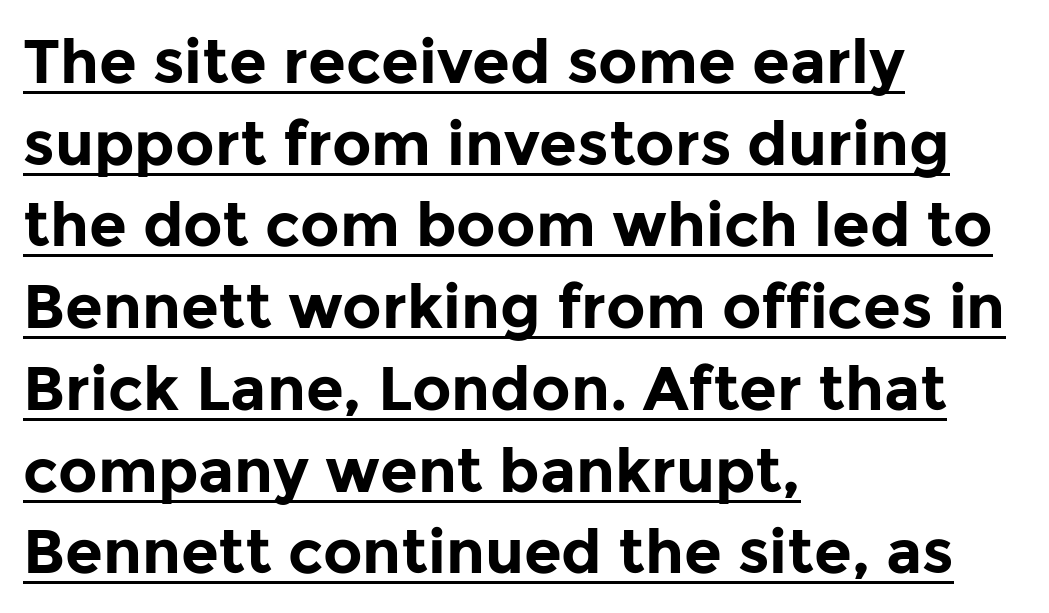
Q: Is the text bold? A: Yes.
Q: Is the text italic (slanted)? A: No, it is upright.
Q: Is the typeface a serif or a sans-serif typeface? A: Sans-serif.
Q: Is the text underlined? A: Yes.
Q: How is the paragraph aligned? A: Left-aligned.
Q: Is the spacing between letters normal or unusually wide? A: Normal.
Q: Is the spacing between lines tight, normal or loose? A: Normal.
Q: Width (condensed, normal, or wide)? A: Normal.
Q: Stroke contrast? A: Low.
Q: x-height? A: Medium.
Q: Monospaced? A: No.
